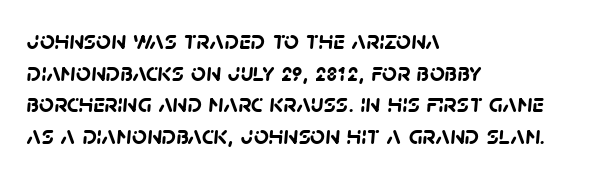
Q: Is the text bold? A: Yes.
Q: Is the text underlined? A: No.
Q: How is the paragraph aligned? A: Left-aligned.
Q: Is the spacing between letters normal or unusually wide? A: Normal.
